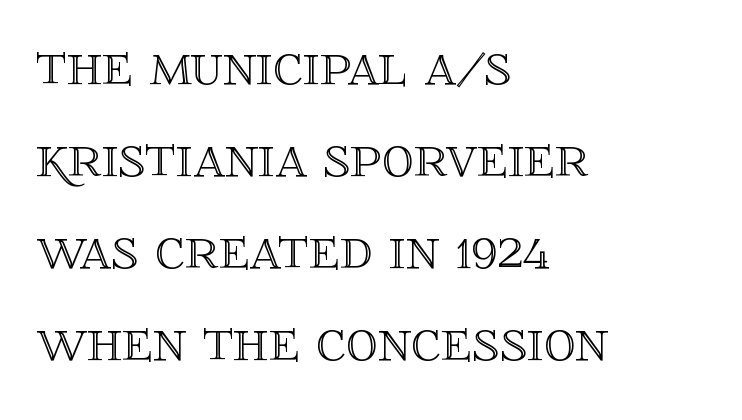
{"italic": "no", "width": "normal", "x_height": "large", "monospaced": "no", "underline": "no", "align": "left", "line_spacing": "normal", "line_spacing_ratio": 1.46, "letter_spacing": "normal", "letter_spacing_em": 0.0, "glyph_px": 63}
